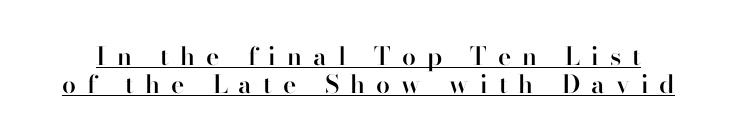
Short note: letters widely spaced. The space between consecutive lines is stingy. The glyphs are accompanied by a horizontal stroke just below them. When letters stand straight like this, we call the style roman or upright. Compared with an ordinary text face, these strokes are moderately heavier — a semibold.
